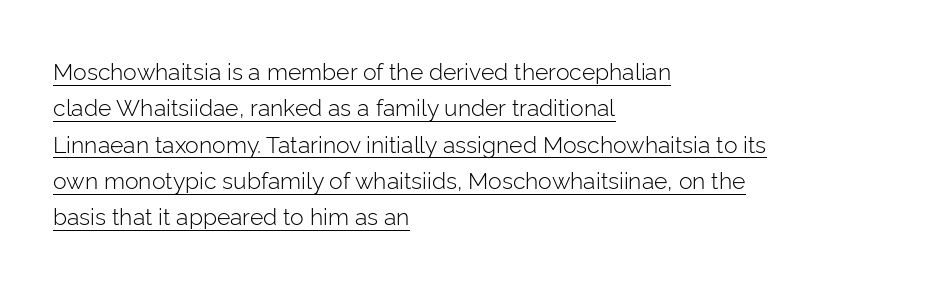
Q: Is the text bold? A: No.
Q: Is the text italic (slanted)? A: No, it is upright.
Q: Is the text underlined? A: Yes.
Q: How is the paragraph aligned? A: Left-aligned.
Q: Is the spacing between letters normal or unusually wide? A: Normal.
Q: Is the spacing between lines tight, normal or loose? A: Normal.
